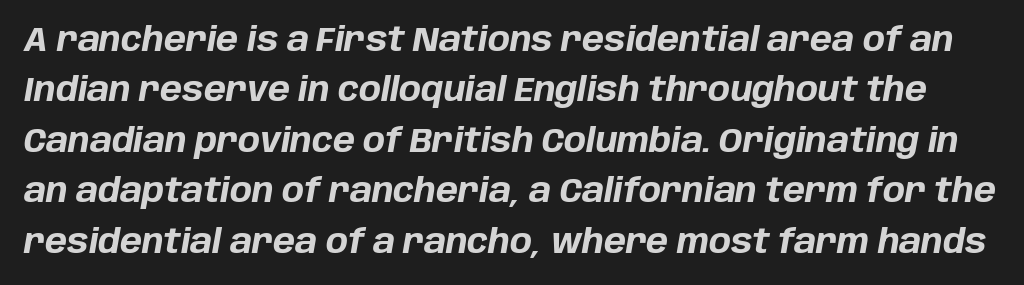
Weight check: bold — yes, fully. Compared with typical body copy, the letter spacing here is the same. Italic: yes, the glyphs are oblique. Spacing verdict: proportional, widths tailored to each character. Check under the words: just untouched page.
